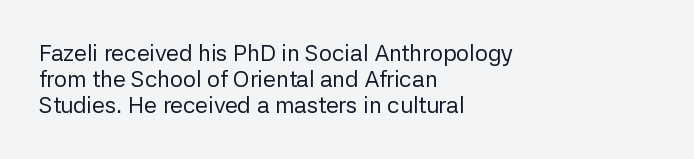
The image shows 23 px text type, upright; set left-aligned, tight line spacing (1.14x), normal letter spacing, not underlined.
